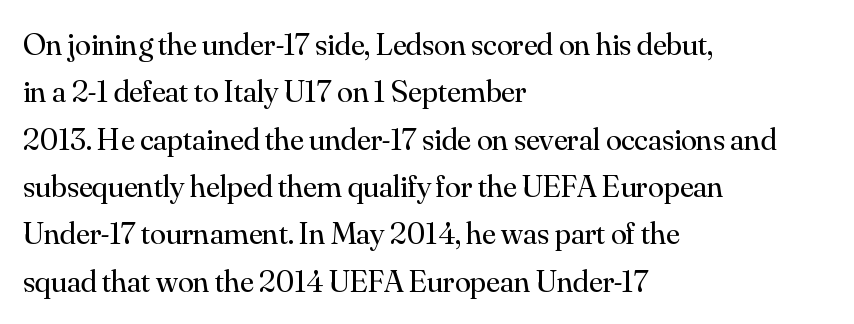
Layout note: lines flush left. This is roman type, the default non-slanted kind. The passage shown is typed in a proportional face where columns would drift. Stroke thickness stays within the range of a standard reading face or lighter. Plain, unruled lines of type.
